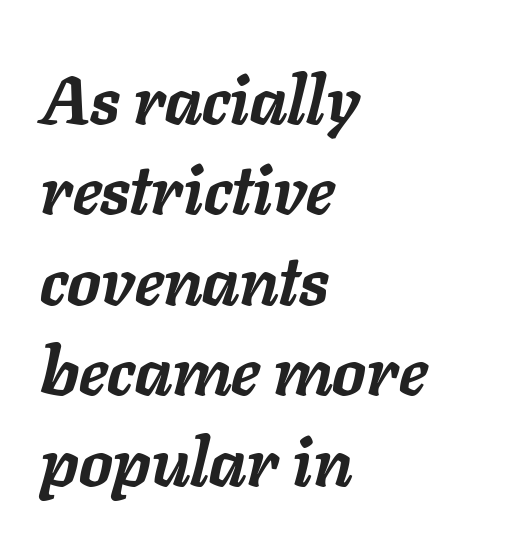
The image shows 67 px semibold type, italic (leaning right); set left-aligned, normal line spacing (1.35x), normal letter spacing, not underlined; low stroke contrast and a medium x-height.
